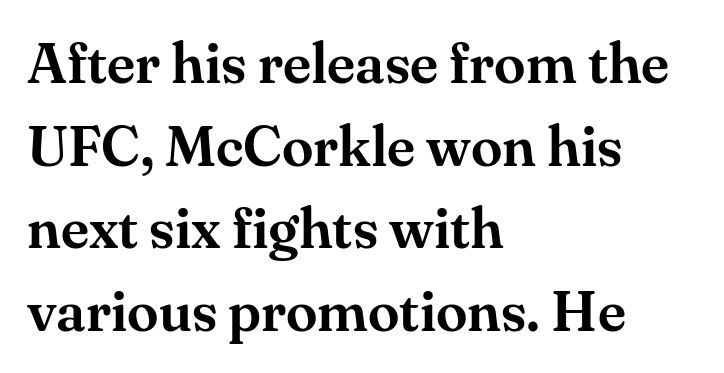
{"serif": "yes", "italic": "no", "width": "normal", "stroke_contrast": "medium", "x_height": "small", "monospaced": "no", "underline": "no", "align": "left", "line_spacing": "normal", "line_spacing_ratio": 1.45, "letter_spacing": "normal", "letter_spacing_em": 0.0, "glyph_px": 57}
